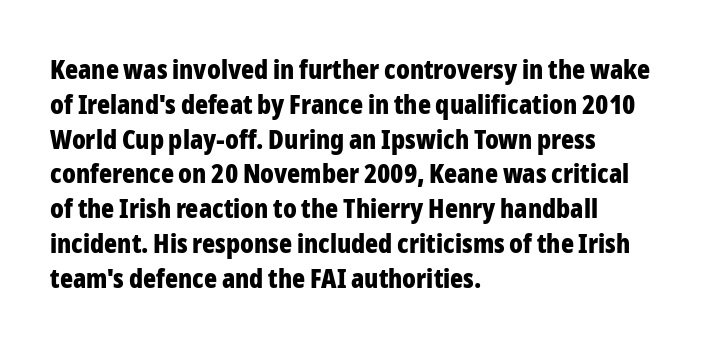
{"italic": "no", "bold": "yes", "underline": "no", "align": "left", "line_spacing": "normal", "line_spacing_ratio": 1.29, "letter_spacing": "normal", "letter_spacing_em": 0.0, "glyph_px": 27}
